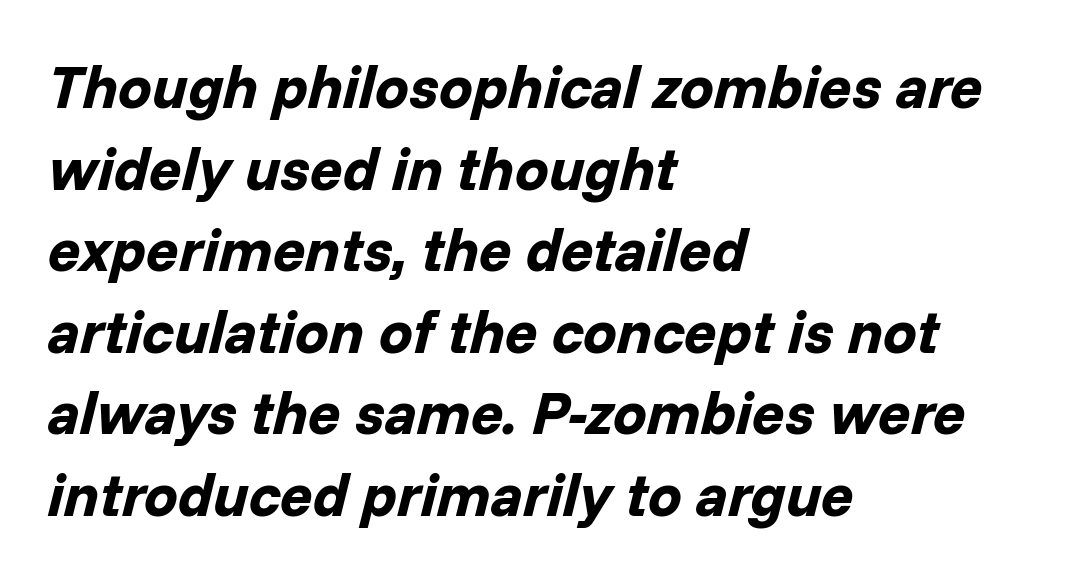
The image shows 60 px bold type, italic (leaning right); set left-aligned, normal line spacing (1.36x), normal letter spacing, not underlined; low stroke contrast and a medium x-height.
